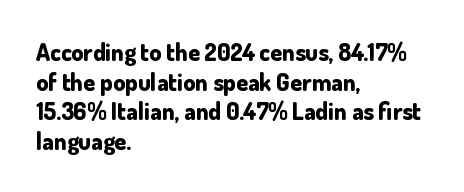
{"italic": "no", "bold": "yes", "underline": "no", "align": "left", "line_spacing_ratio": 1.23, "letter_spacing": "normal", "letter_spacing_em": 0.0, "glyph_px": 24}
